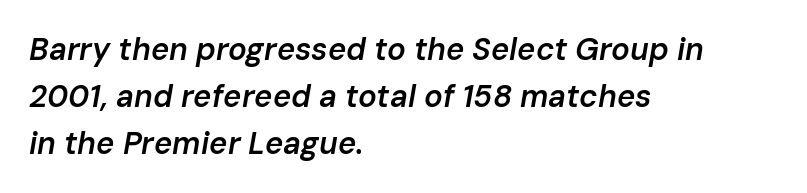
The image shows 31 px semibold type, italic (leaning right); set left-aligned, normal line spacing (1.51x), normal letter spacing, not underlined; low stroke contrast and a medium x-height.
